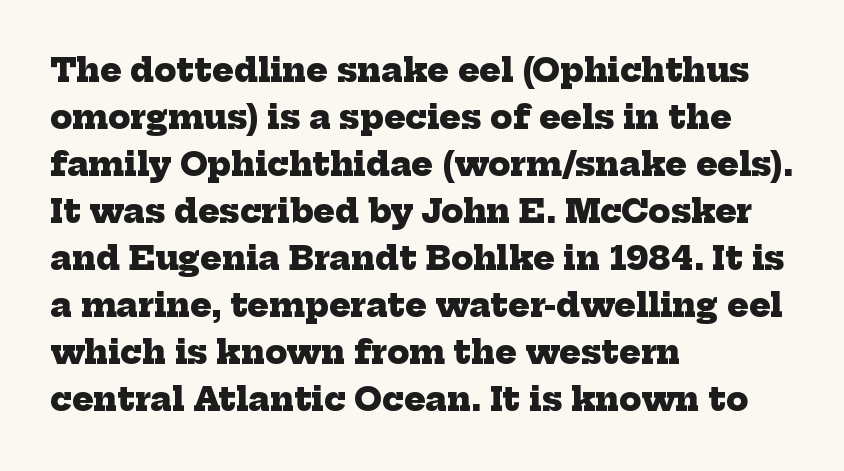
The image shows 32 px heavy serif type; set left-aligned, normal line spacing (1.47x), normal letter spacing, not underlined; low stroke contrast and a medium x-height.
